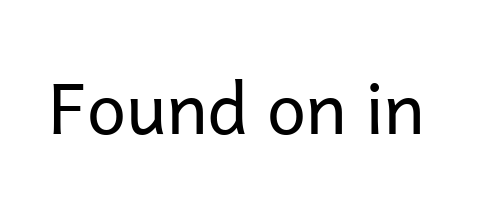
{"serif": "no", "italic": "no", "bold": "no", "weight": "regular", "width": "normal", "stroke_contrast": "low", "x_height": "medium", "monospaced": "no", "underline": "no", "letter_spacing": "normal", "letter_spacing_em": 0.0, "glyph_px": 70}
